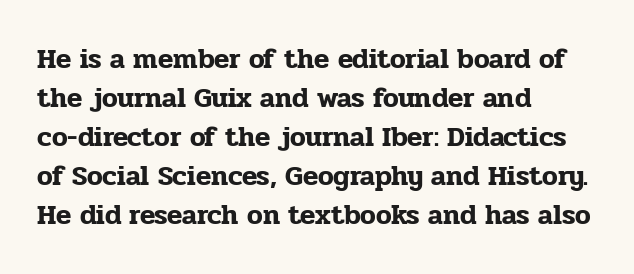
The text was rendered using a seriffed face with decorative stroke endings. Leftover space on each line is placed entirely after the last word. The font's upright variant was chosen for this text. Here the designer chose a conventional face with non-uniform glyph widths.
